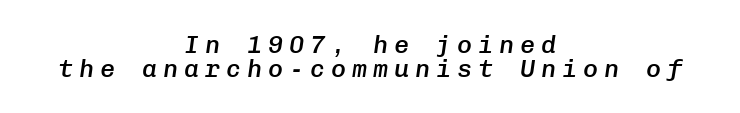
The image shows 25 px text type, italic (leaning right); set centered, tight line spacing (0.95x), unusually wide letter spacing (+0.24 em), not underlined.
